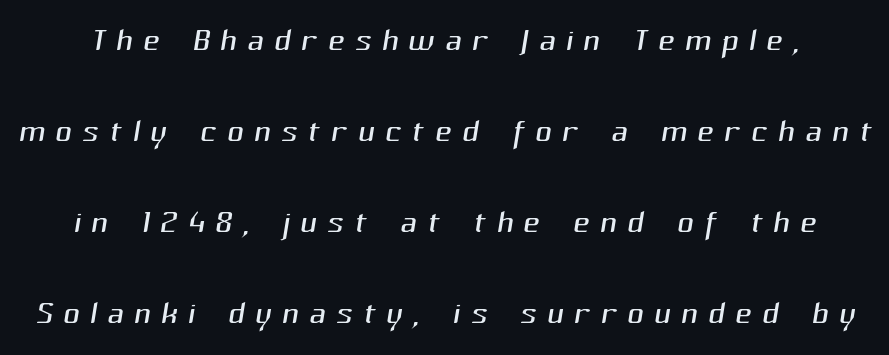
Q: Is the text bold? A: No.
Q: Is the typeface a serif or a sans-serif typeface? A: Sans-serif.
Q: Is the text underlined? A: No.
Q: Is the spacing between letters normal or unusually wide? A: Unusually wide.
Q: Is the spacing between lines tight, normal or loose? A: Loose.
Q: Width (condensed, normal, or wide)? A: Normal.
Q: Stroke contrast? A: Medium.
Q: x-height? A: Medium.
Q: Monospaced? A: No.
